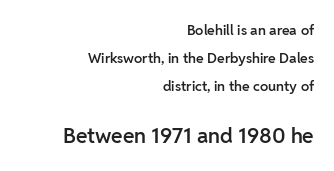
Here the second block reads like a headline and the first like body copy. A typesetter would mark this as roman, not italic. Every row of glyphs terminates at an identical x-position on the right. The line texture is even and compact thanks to regular tracking. Each row of text sits above clean, open space. How heavy is the stroke? Medium-heavy — a semibold, shy of bold.
